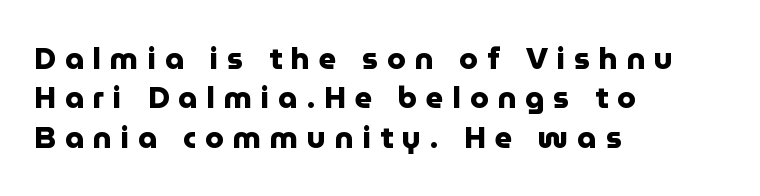
The image shows 30 px heavy sans-serif type, upright; set left-aligned, normal line spacing (1.31x), unusually wide letter spacing (+0.3 em), not underlined; low stroke contrast and a medium x-height.
